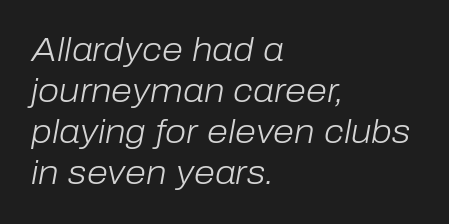
The image shows 34 px light type, italic (leaning right); set left-aligned, line spacing 1.21x, normal letter spacing, not underlined; low stroke contrast and a medium x-height.
